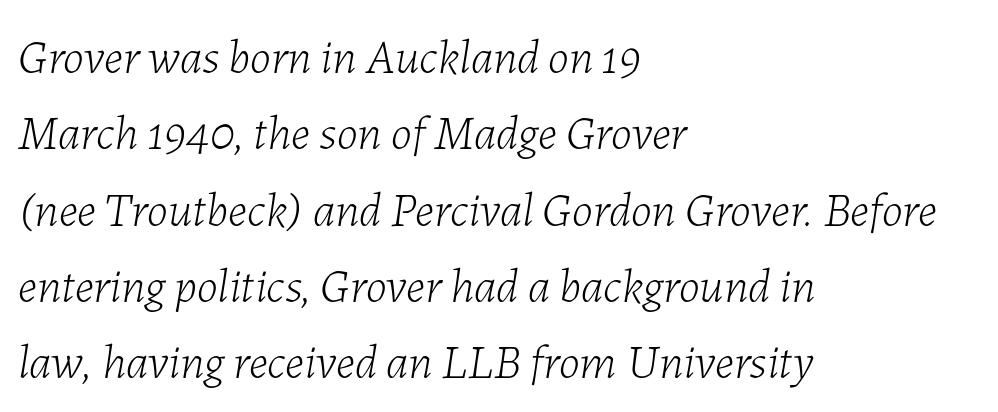
This sample has the flowing, uneven cadence of proportional lettering. A normal amount of white space separates one row of letters from the next. Glyph-to-glyph distance matches everyday printed text. Compared with a centered layout, this one pins lines to the left instead.
